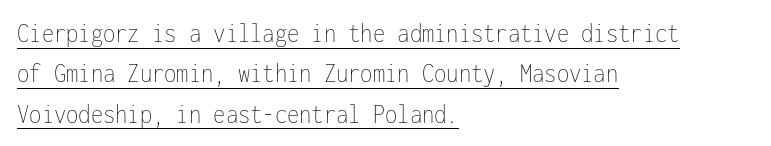
The image shows 28 px thin, condensed type, upright, monospaced; set left-aligned, normal line spacing (1.44x), normal letter spacing, underlined; low stroke contrast and a medium x-height.
